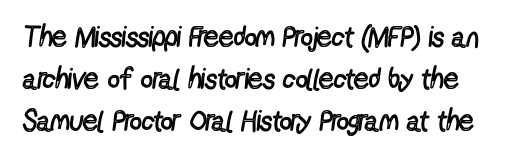
The text was rendered using a sans face with plain stroke endings. Is there much room between lines? A standard amount, neither cramped nor airy. Do the characters align in a grid? No, the font is proportional. Each row of text sits above clean, open space. Standard letterfit; no display-style spreading of the glyphs.
